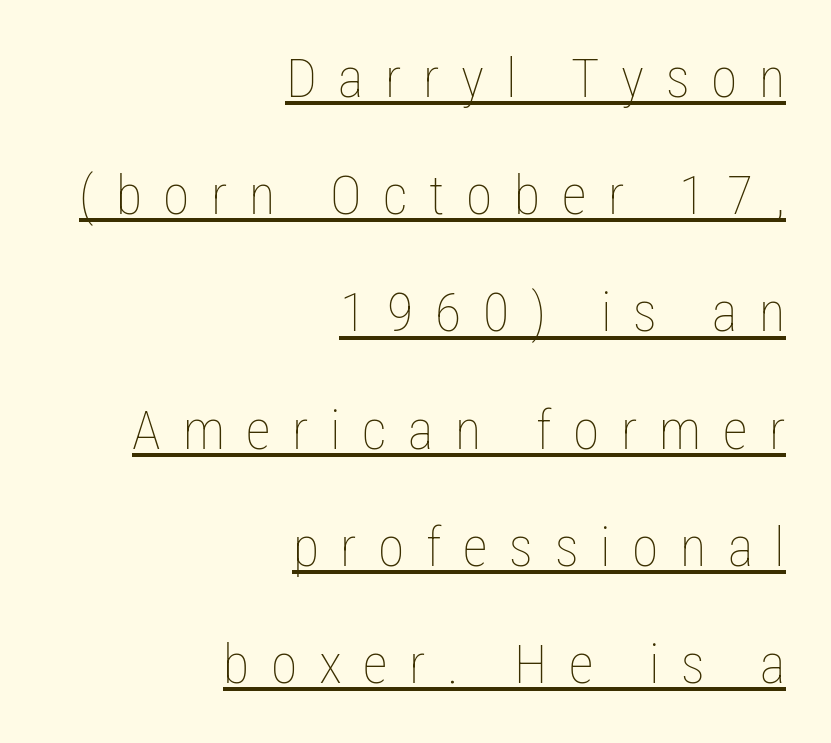
The image shows 54 px thin, condensed type, upright; set right-aligned, loose line spacing (2.17x), unusually wide letter spacing (+0.4 em), underlined; low stroke contrast and a medium x-height.
